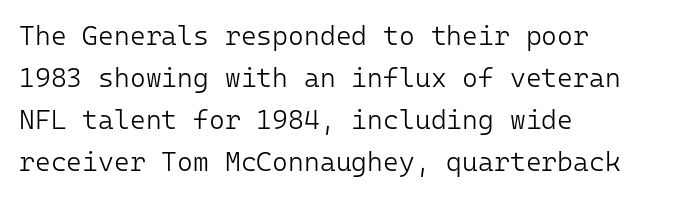
The image shows 27 px text type, upright; set left-aligned, normal line spacing (1.55x), normal letter spacing, not underlined.
